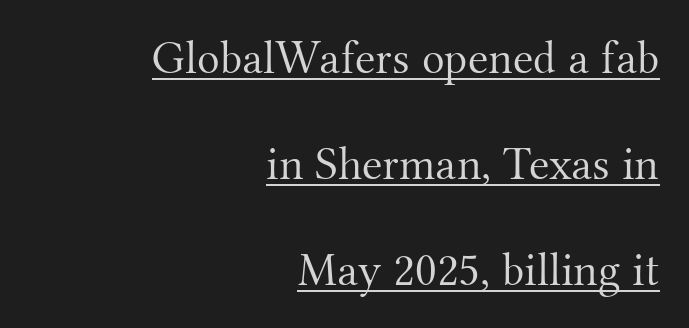
{"serif": "yes", "italic": "no", "bold": "no", "weight": "light", "width": "normal", "stroke_contrast": "medium", "x_height": "small", "monospaced": "no", "underline": "yes", "align": "right", "line_spacing": "loose", "line_spacing_ratio": 2.26, "letter_spacing": "normal", "letter_spacing_em": 0.0, "glyph_px": 47}
